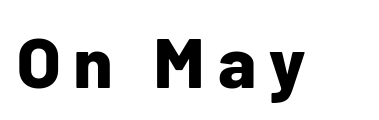
Q: Is the text bold? A: Yes.
Q: Is the text italic (slanted)? A: No, it is upright.
Q: Is the typeface a serif or a sans-serif typeface? A: Sans-serif.
Q: Is the text underlined? A: No.
Q: Width (condensed, normal, or wide)? A: Normal.
Q: Stroke contrast? A: Low.
Q: x-height? A: Medium.
Q: Monospaced? A: No.
